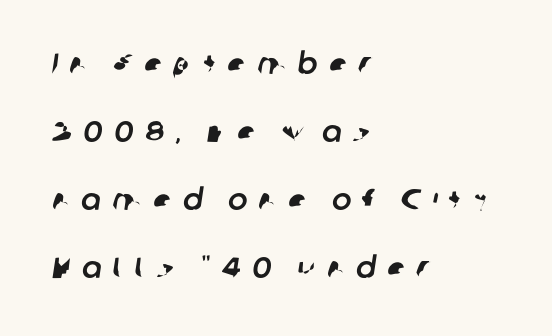
{"serif": "no", "width": "normal", "stroke_contrast": "low", "x_height": "medium", "monospaced": "no", "underline": "no", "align": "left", "line_spacing": "loose", "line_spacing_ratio": 2.34, "letter_spacing": "wide", "letter_spacing_em": 0.39, "glyph_px": 29}
